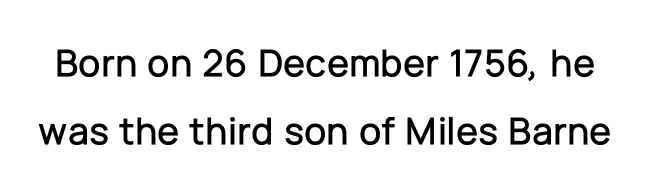
This sample uses a sans-serif face. Underline: absent. The specimen reads as upright at a glance. How would I describe the line gaps? Plain and ordinary.
